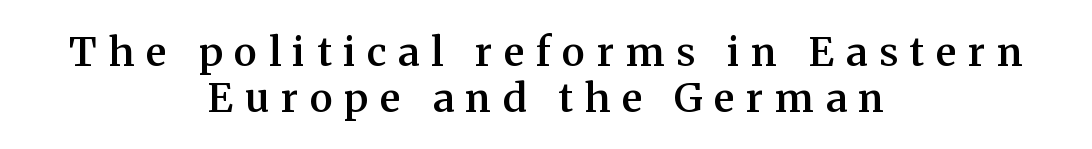
{"serif": "yes", "italic": "no", "bold": "semi", "weight": "semibold", "width": "normal", "stroke_contrast": "medium", "x_height": "medium", "monospaced": "no", "underline": "no", "align": "center", "line_spacing": "tight", "line_spacing_ratio": 1.14, "letter_spacing": "wide", "letter_spacing_em": 0.29, "glyph_px": 40}
